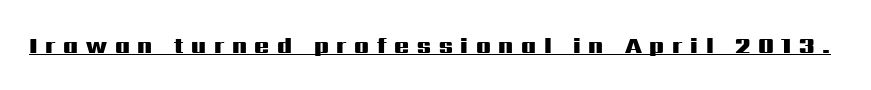
{"italic": "no", "bold": "yes", "underline": "yes", "letter_spacing": "wide", "letter_spacing_em": 0.35, "glyph_px": 22}
